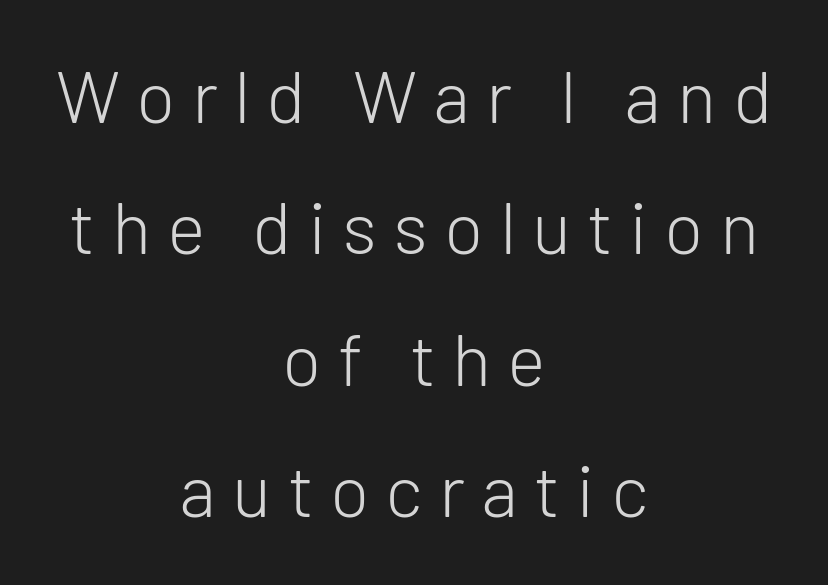
Q: Is the text bold? A: No.
Q: Is the text italic (slanted)? A: No, it is upright.
Q: Is the typeface a serif or a sans-serif typeface? A: Sans-serif.
Q: Is the text underlined? A: No.
Q: How is the paragraph aligned? A: Centered.
Q: Is the spacing between letters normal or unusually wide? A: Unusually wide.
Q: Width (condensed, normal, or wide)? A: Normal.
Q: Stroke contrast? A: Low.
Q: x-height? A: Medium.
Q: Monospaced? A: No.
